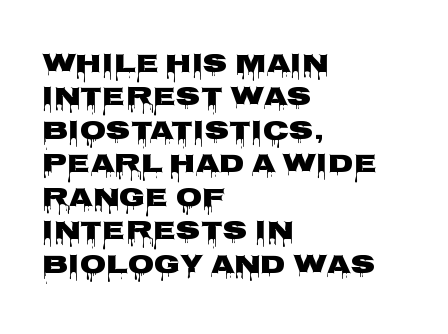
Q: Is the text bold? A: Yes.
Q: Is the text italic (slanted)? A: No, it is upright.
Q: Is the text underlined? A: No.
Q: How is the paragraph aligned? A: Left-aligned.
Q: Is the spacing between letters normal or unusually wide? A: Normal.
